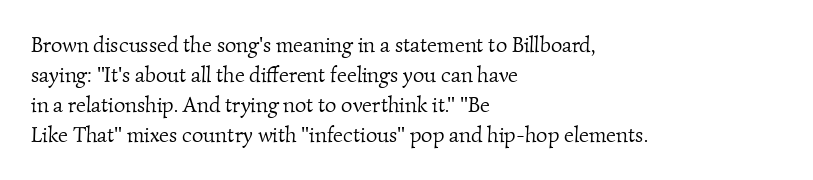
The image shows 22 px text type; set left-aligned, normal line spacing (1.37x), normal letter spacing, not underlined.
